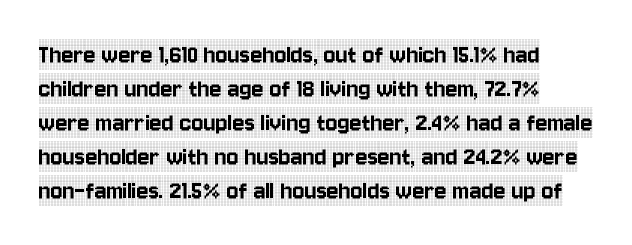
These lines were composed using upright roman letters. Does extra space separate the letters? No, they use regular spacing. Has an underline been added? It has not. The letters advance in unequal steps, a hallmark of proportional type. The type family on display is of the serif kind.
